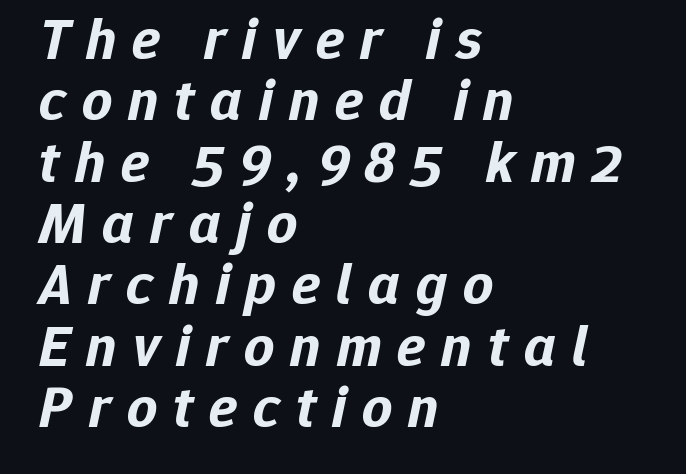
The font is running at its bold setting. The gap between lines stays unmarked. Does the leading feel generous? Not at all — it's pinched. Italic? Definitely — the glyphs are oblique.
